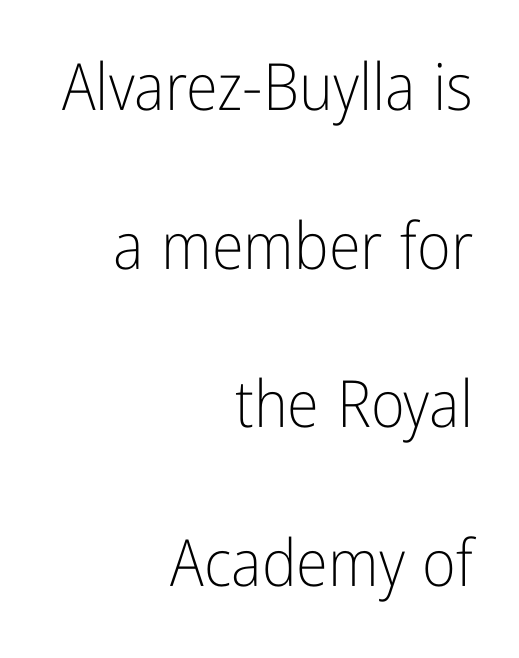
Character widths vary here, with narrow letters taking less room than wide ones. The strokes are not fattened; the text isn't bold. Every stem runs plumb, perpendicular to the baseline. The passage shown has conventional tracking throughout.
